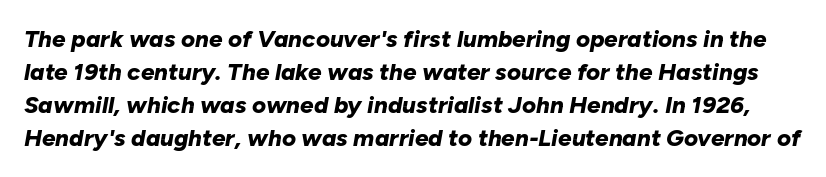
Q: Is the text bold? A: Yes.
Q: Is the text italic (slanted)? A: Yes, it leans right by about 10 degrees.
Q: Is the text underlined? A: No.
Q: Is the spacing between letters normal or unusually wide? A: Normal.
Q: Is the spacing between lines tight, normal or loose? A: Normal.
